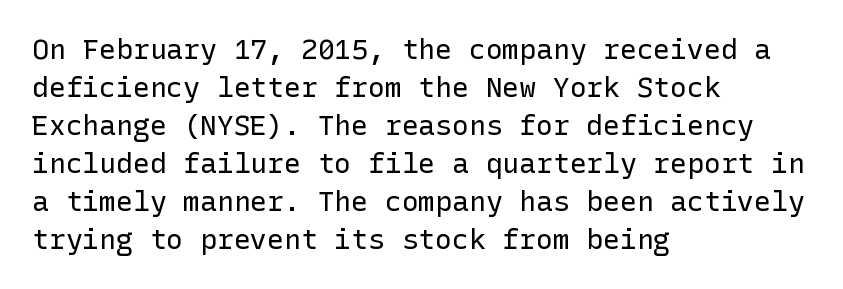
Standard letterfit; no display-style spreading of the glyphs. The passage shown stacks its lines at a standard gap. The font family rendered here belongs to the sans-serif group. The lines in this sample share a left origin and differ only in where they stop. The typesetting does not lean heavy: it is not bold.
